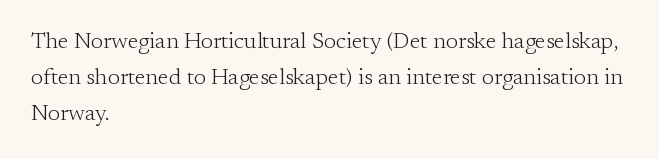
Nothing unusual about the tracking: characters are spaced as the font intends. The typesetter chose a ragged-right arrangement here. Vertical strokes here are truly vertical. In terms of leading, this rendering sits right in the middle.
